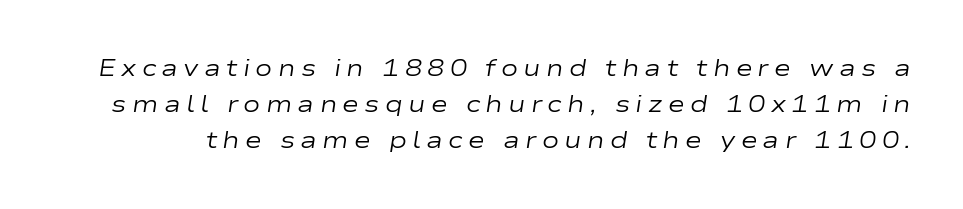
{"italic": "yes", "lean": "right", "slant_degrees": 9, "bold": "no", "underline": "no", "line_spacing": "normal", "line_spacing_ratio": 1.56, "letter_spacing": "wide", "letter_spacing_em": 0.23, "glyph_px": 23}
